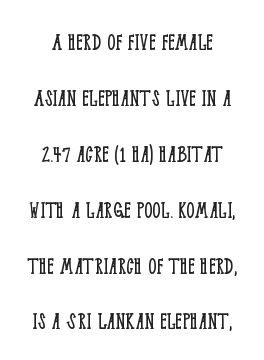
Q: Is the text bold? A: No.
Q: Is the text italic (slanted)? A: No, it is upright.
Q: Is the text underlined? A: No.
Q: How is the paragraph aligned? A: Centered.
Q: Is the spacing between letters normal or unusually wide? A: Normal.
Q: Is the spacing between lines tight, normal or loose? A: Loose.
